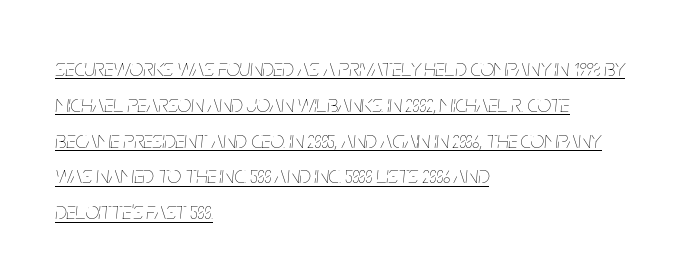
{"italic": "yes", "lean": "right", "slant_degrees": 5, "bold": "no", "underline": "yes", "align": "left", "line_spacing": "normal", "line_spacing_ratio": 1.49, "letter_spacing": "normal", "letter_spacing_em": 0.0, "glyph_px": 24}
